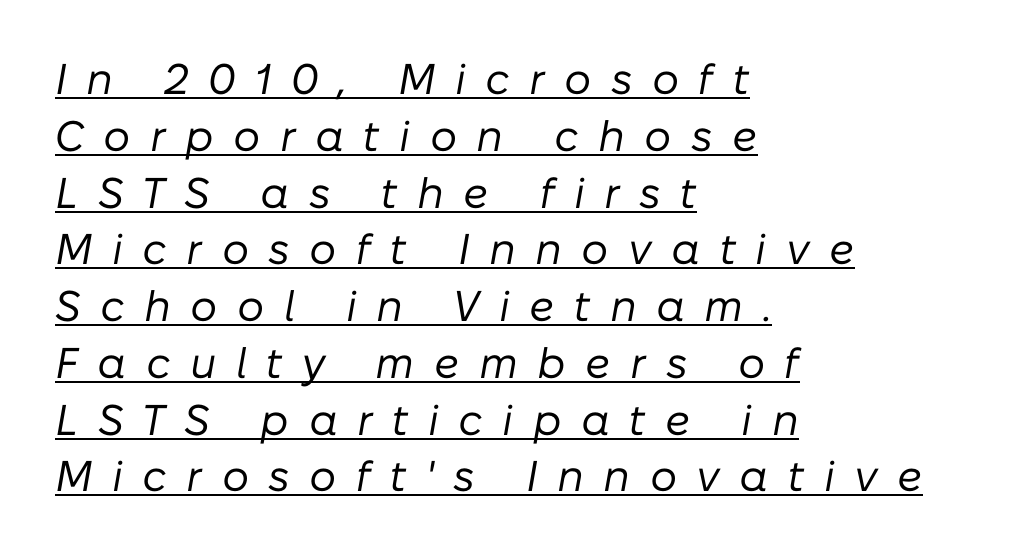
Short note: letters widely spaced. You could not count columns in this text — the font is proportionally spaced. Decoration check: the copy is underlined. The line-height multiplier appears to be the usual default.
